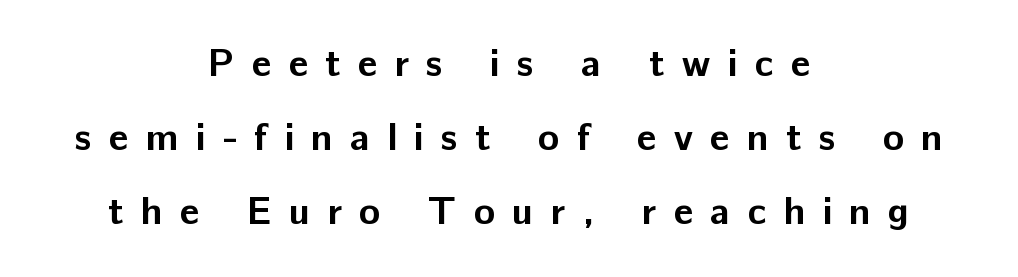
{"serif": "no", "italic": "no", "bold": "yes", "weight": "bold", "width": "normal", "stroke_contrast": "low", "x_height": "medium", "monospaced": "no", "underline": "no", "align": "center", "line_spacing": "loose", "line_spacing_ratio": 1.9, "letter_spacing": "wide", "letter_spacing_em": 0.44, "glyph_px": 39}
